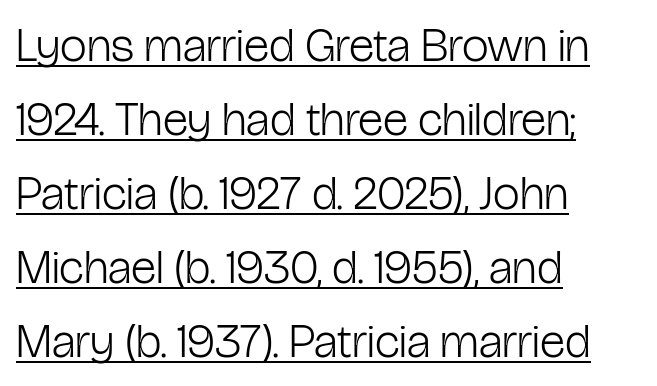
Compared with typical body copy, the letter spacing here is the same. Typographically, this falls in the sans-serif category. Summary of vertical rhythm: regular, with standard interline spacing. No heavy texture on the line: the type isn't bold. Visually the block forms a straight wall on the left and a jagged coastline on the right. Compared with undecorated copy, this sample adds a rule below the words.
